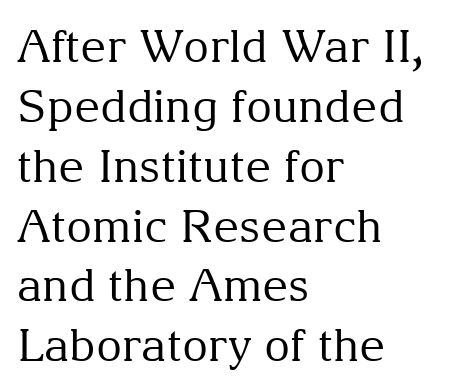
Q: Is the text bold? A: No.
Q: Is the text italic (slanted)? A: No, it is upright.
Q: Is the typeface a serif or a sans-serif typeface? A: Serif.
Q: Is the text underlined? A: No.
Q: How is the paragraph aligned? A: Left-aligned.
Q: Is the spacing between letters normal or unusually wide? A: Normal.
Q: Is the spacing between lines tight, normal or loose? A: Normal.
Q: Width (condensed, normal, or wide)? A: Normal.
Q: Stroke contrast? A: Medium.
Q: x-height? A: Medium.
Q: Monospaced? A: No.
